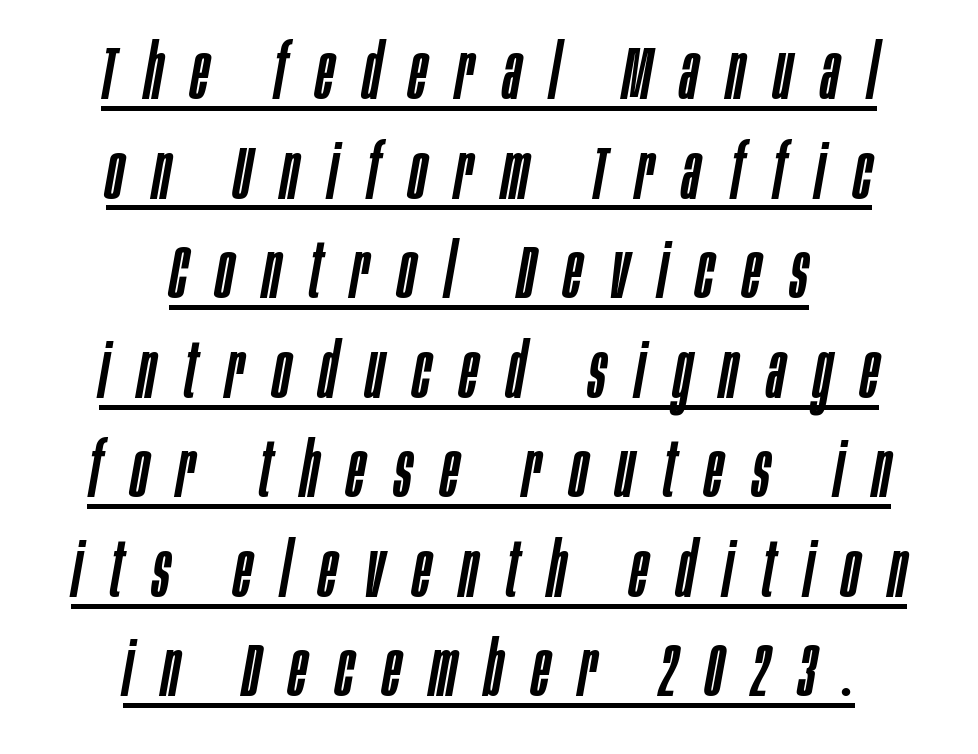
Tall strokes in this sample are angled rather than plumb. Glance below the letters and you will spot a drawn line. The rendering uses natural spacing where letterforms have individual widths. The letterforms stand isolated, each surrounded by extra space. This sample is center-justified, so both line endings float freely. A normal amount of white space separates one row of letters from the next.
